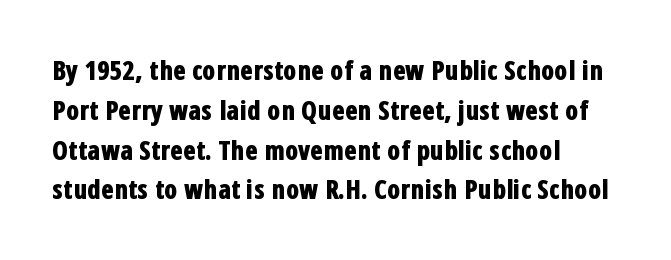
{"italic": "no", "bold": "yes", "underline": "no", "align": "left", "line_spacing": "normal", "line_spacing_ratio": 1.53, "letter_spacing": "normal", "letter_spacing_em": 0.0, "glyph_px": 26}
